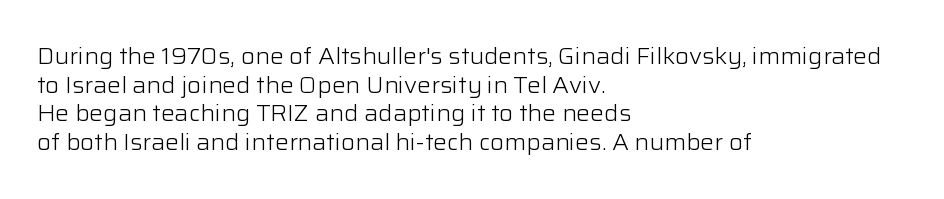
Q: Is the text bold? A: No.
Q: Is the text italic (slanted)? A: No, it is upright.
Q: Is the text underlined? A: No.
Q: How is the paragraph aligned? A: Left-aligned.
Q: Is the spacing between letters normal or unusually wide? A: Normal.
Q: Is the spacing between lines tight, normal or loose? A: Normal.
